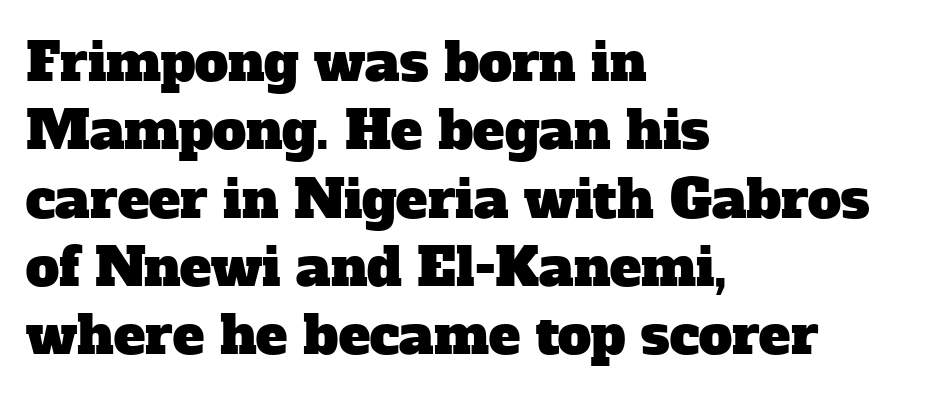
Q: Is the typeface a serif or a sans-serif typeface? A: Serif.
Q: Is the text underlined? A: No.
Q: How is the paragraph aligned? A: Left-aligned.
Q: Is the spacing between letters normal or unusually wide? A: Normal.
Q: Is the spacing between lines tight, normal or loose? A: Normal.
Q: Width (condensed, normal, or wide)? A: Normal.
Q: Stroke contrast? A: Low.
Q: x-height? A: Medium.
Q: Monospaced? A: No.
